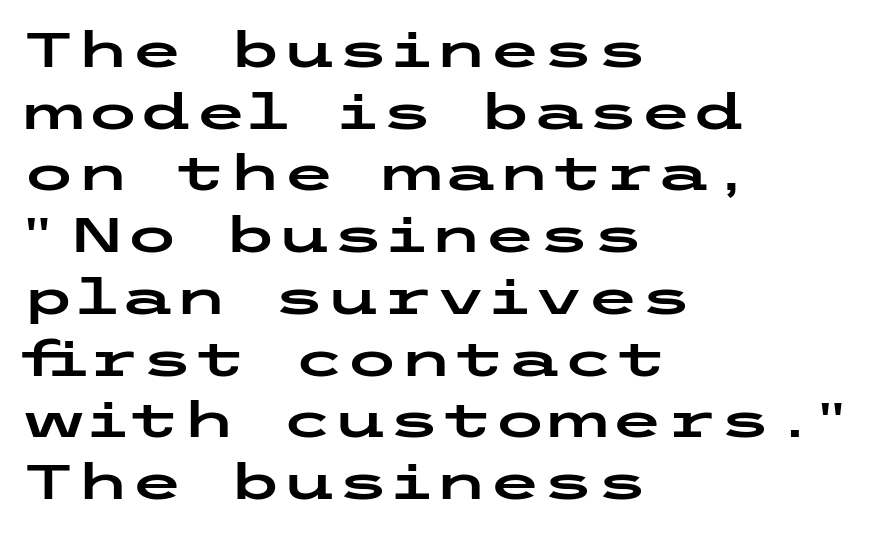
Q: Is the text italic (slanted)? A: No, it is upright.
Q: Is the typeface a serif or a sans-serif typeface? A: Sans-serif.
Q: Is the text underlined? A: No.
Q: How is the paragraph aligned? A: Left-aligned.
Q: Is the spacing between letters normal or unusually wide? A: Normal.
Q: Is the spacing between lines tight, normal or loose? A: Normal.
Q: Width (condensed, normal, or wide)? A: Wide.
Q: Stroke contrast? A: Low.
Q: x-height? A: Medium.
